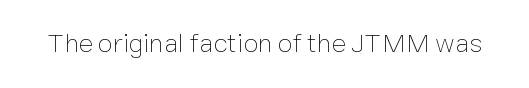
Q: Is the text bold? A: No.
Q: Is the text italic (slanted)? A: No, it is upright.
Q: Is the text underlined? A: No.
Q: Is the spacing between letters normal or unusually wide? A: Normal.
